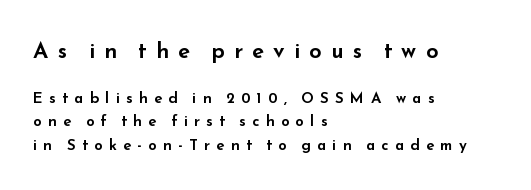
The tracking jumps out immediately: characters are airy and widely separated. The space directly below the letters is spotless. Interline gaps are of average width in this sample. Scale decreases going downward across the two blocks. Typeset ragged right — the left edge is the straight one.
